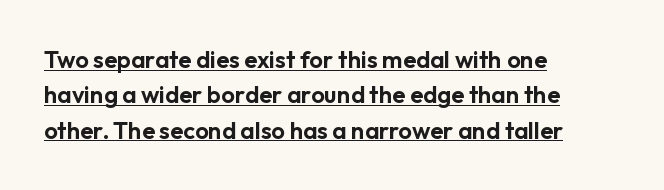
The image shows 24 px text type, upright; set left-aligned, normal line spacing (1.47x), normal letter spacing, underlined.
